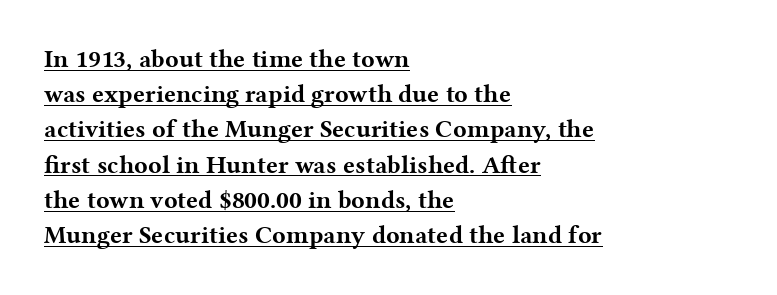
In CSS terms this would be text-align: left. Typographic density is high because the face is bold. The specimen includes a rule beneath the text block's lines. The rendering keeps characters at their native spacing. Posture: vertical.
